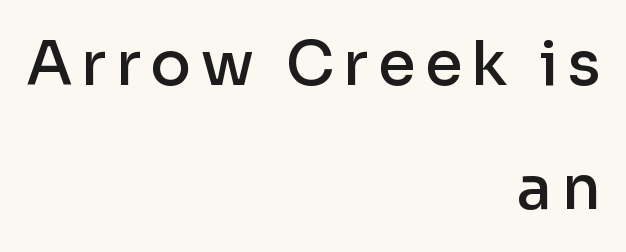
Q: Is the text bold? A: Semi-bold.
Q: Is the text italic (slanted)? A: No, it is upright.
Q: Is the typeface a serif or a sans-serif typeface? A: Sans-serif.
Q: Is the text underlined? A: No.
Q: How is the paragraph aligned? A: Right-aligned.
Q: Is the spacing between lines tight, normal or loose? A: Loose.
Q: Width (condensed, normal, or wide)? A: Normal.
Q: Stroke contrast? A: Low.
Q: x-height? A: Medium.
Q: Monospaced? A: No.
